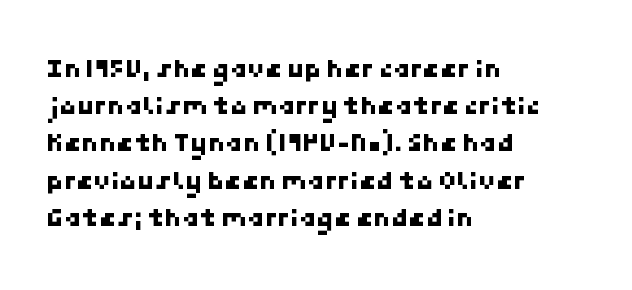
{"serif": "no", "width": "normal", "stroke_contrast": "low", "x_height": "medium", "underline": "no", "align": "left", "line_spacing": "normal", "line_spacing_ratio": 1.33, "letter_spacing": "normal", "letter_spacing_em": 0.0, "glyph_px": 28}
